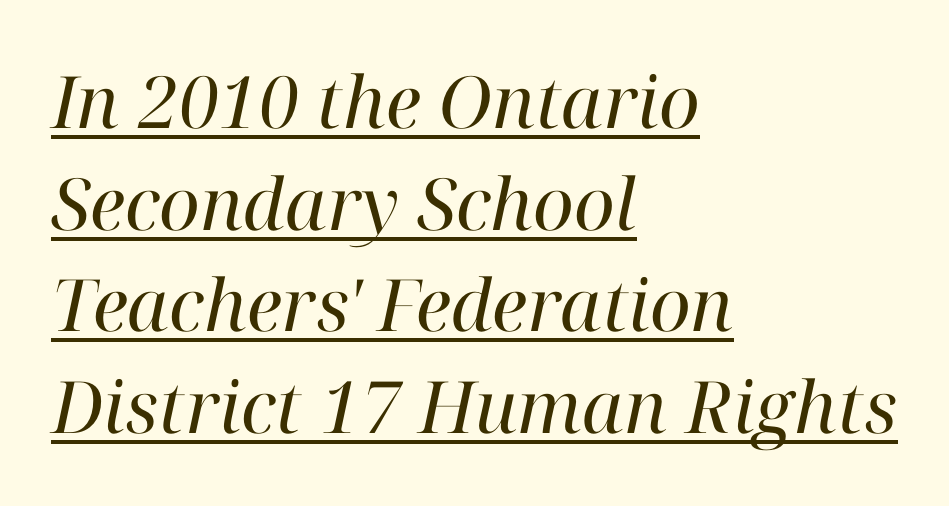
Caption: face not bold, strokes unweighted. The rag falls on the right side of this text block. The string is rendered with underlining switched on. Whoever set this chose a conventional vertical rhythm. The face used here is rendered with its standard letterfit.
